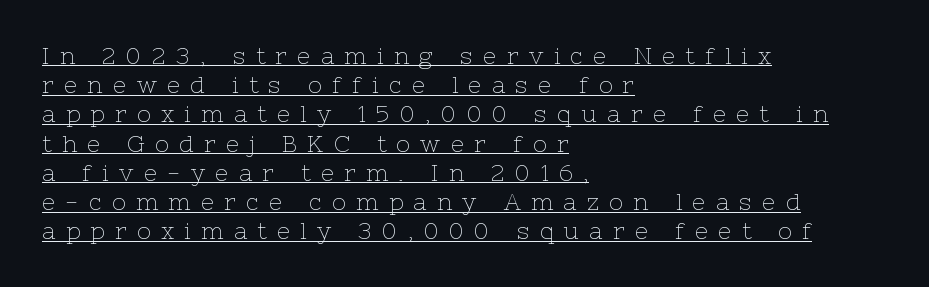
In terms of posture, this sample is upright. Leftover space on each line is placed entirely after the last word. Think standard paragraph weight, or any step lighter than that. The words here are underlined. Honestly, the row spacing looks completely unremarkable.
